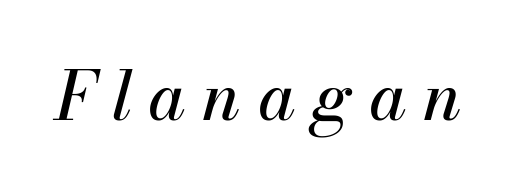
{"italic": "yes", "lean": "right", "slant_degrees": 13, "width": "normal", "stroke_contrast": "medium", "x_height": "small", "monospaced": "no", "underline": "no", "letter_spacing": "wide", "letter_spacing_em": 0.24, "glyph_px": 68}
